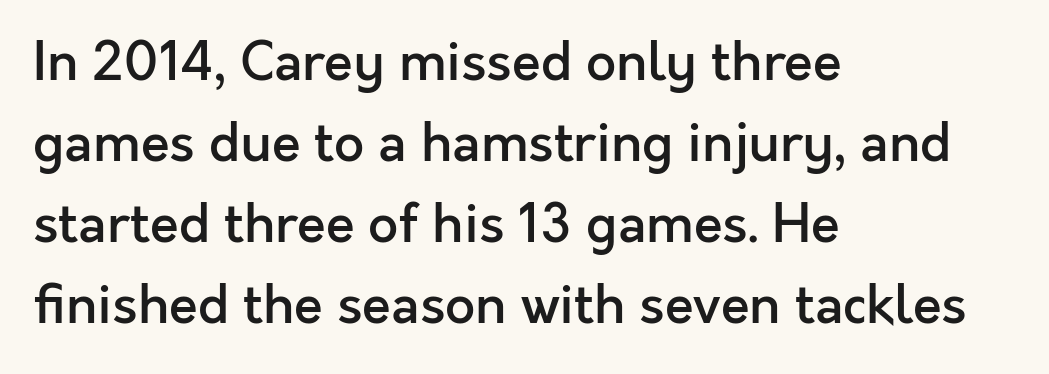
These lines are rendered in a variable-pitch font. Descenders hang freely into open space. The typesetter chose a ragged-right arrangement here. Heft: intermediate — a semibold. Tracking here is standard; glyphs follow each other at the usual distance. Serifs: no, the terminals of the letterforms are clean.
